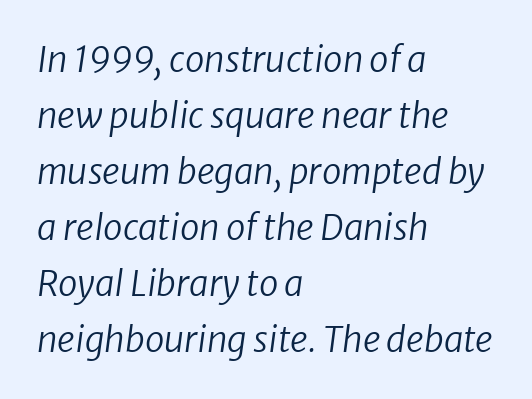
Q: Is the text bold? A: No.
Q: Is the text italic (slanted)? A: Yes, it leans right by about 8 degrees.
Q: Is the text underlined? A: No.
Q: How is the paragraph aligned? A: Left-aligned.
Q: Is the spacing between letters normal or unusually wide? A: Normal.
Q: Is the spacing between lines tight, normal or loose? A: Normal.
Q: Width (condensed, normal, or wide)? A: Normal.
Q: Stroke contrast? A: Low.
Q: x-height? A: Medium.
Q: Monospaced? A: No.
